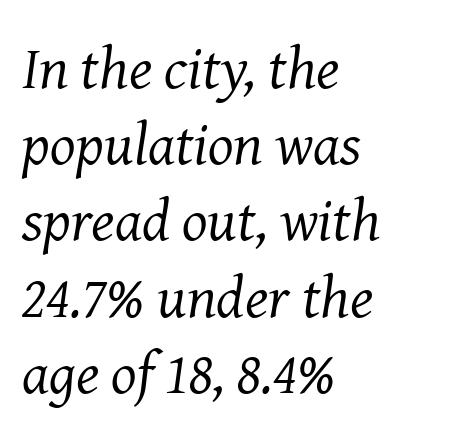
Q: Is the text bold? A: No.
Q: Is the text italic (slanted)? A: Yes, it leans right by about 8 degrees.
Q: Is the typeface a serif or a sans-serif typeface? A: Serif.
Q: Is the text underlined? A: No.
Q: How is the paragraph aligned? A: Left-aligned.
Q: Is the spacing between letters normal or unusually wide? A: Normal.
Q: Is the spacing between lines tight, normal or loose? A: Normal.
Q: Width (condensed, normal, or wide)? A: Normal.
Q: Stroke contrast? A: Medium.
Q: x-height? A: Medium.
Q: Monospaced? A: No.
